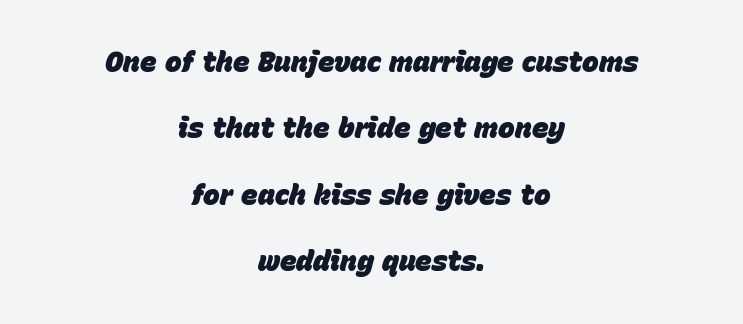
Q: Is the text bold? A: Yes.
Q: Is the text italic (slanted)? A: Yes, it leans right by about 15 degrees.
Q: Is the text underlined? A: No.
Q: How is the paragraph aligned? A: Centered.
Q: Is the spacing between letters normal or unusually wide? A: Normal.
Q: Is the spacing between lines tight, normal or loose? A: Loose.
Q: Width (condensed, normal, or wide)? A: Normal.
Q: Stroke contrast? A: Low.
Q: x-height? A: Large.
Q: Monospaced? A: No.
